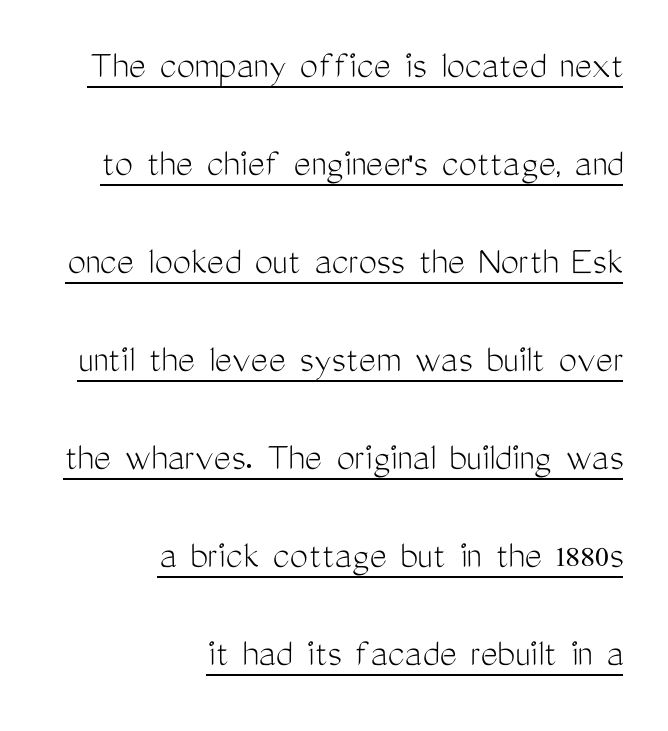
Q: Is the text bold? A: No.
Q: Is the text italic (slanted)? A: No, it is upright.
Q: Is the typeface a serif or a sans-serif typeface? A: Sans-serif.
Q: Is the text underlined? A: Yes.
Q: How is the paragraph aligned? A: Right-aligned.
Q: Is the spacing between letters normal or unusually wide? A: Normal.
Q: Is the spacing between lines tight, normal or loose? A: Loose.
Q: Width (condensed, normal, or wide)? A: Condensed.
Q: Stroke contrast? A: Medium.
Q: x-height? A: Medium.
Q: Monospaced? A: No.
